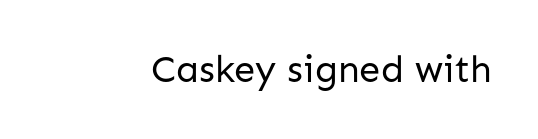
The image shows 38 px regular-weight sans-serif type, upright; set normal letter spacing, not underlined; low stroke contrast and a medium x-height.
